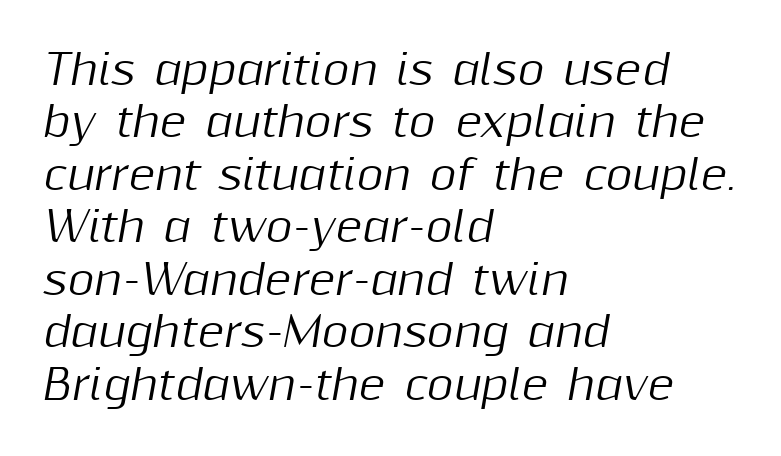
Q: Is the text italic (slanted)? A: Yes, it leans right by about 10 degrees.
Q: Is the text underlined? A: No.
Q: How is the paragraph aligned? A: Left-aligned.
Q: Is the spacing between letters normal or unusually wide? A: Normal.
Q: Is the spacing between lines tight, normal or loose? A: Normal.
Q: Width (condensed, normal, or wide)? A: Normal.
Q: Stroke contrast? A: Medium.
Q: x-height? A: Medium.
Q: Monospaced? A: No.
